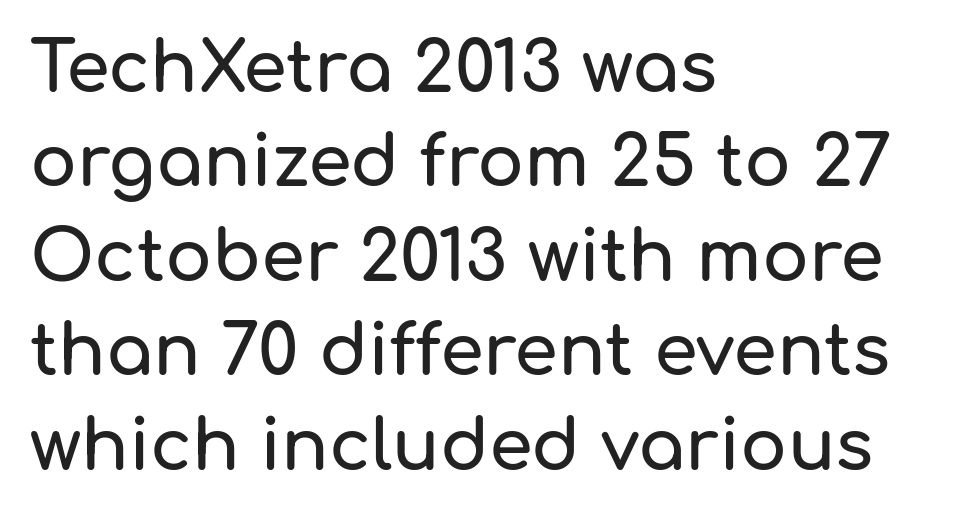
Q: Is the text italic (slanted)? A: No, it is upright.
Q: Is the typeface a serif or a sans-serif typeface? A: Sans-serif.
Q: Is the text underlined? A: No.
Q: How is the paragraph aligned? A: Left-aligned.
Q: Is the spacing between letters normal or unusually wide? A: Normal.
Q: Is the spacing between lines tight, normal or loose? A: Normal.
Q: Width (condensed, normal, or wide)? A: Normal.
Q: Stroke contrast? A: Low.
Q: x-height? A: Medium.
Q: Monospaced? A: No.
